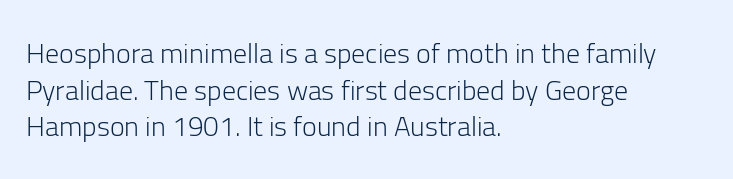
Nothing sits at the stroke ends, so this counts as sans-serif. Do the characters align in a grid? No, the font is proportional. Between one letter and the next there's only the usual sliver of space. Rendered with straight, roman letterforms. Glance below the letters and you will spot only blank space. Is this a heavy cut? Hardly; it is regular or lighter.
